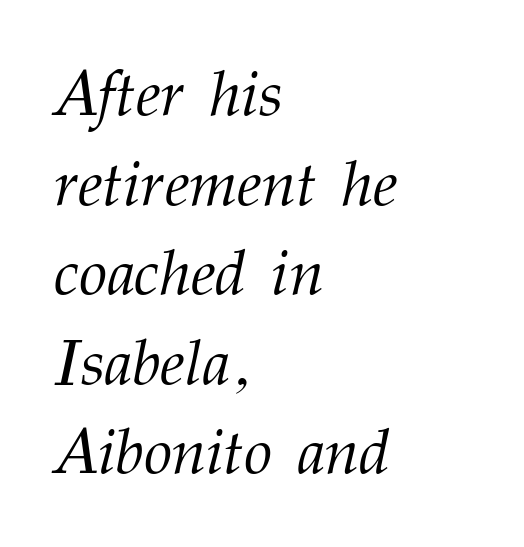
{"serif": "yes", "italic": "yes", "lean": "right", "slant_degrees": 12, "bold": "no", "weight": "light", "width": "normal", "stroke_contrast": "medium", "x_height": "medium", "monospaced": "no", "underline": "no", "align": "left", "line_spacing": "normal", "line_spacing_ratio": 1.4, "letter_spacing": "normal", "letter_spacing_em": 0.0, "glyph_px": 64}
